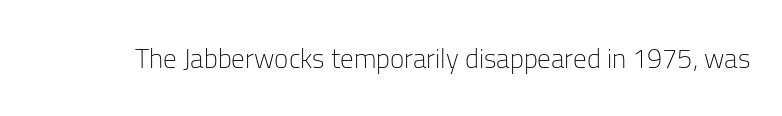
Q: Is the text bold? A: No.
Q: Is the text italic (slanted)? A: No, it is upright.
Q: Is the text underlined? A: No.
Q: Is the spacing between letters normal or unusually wide? A: Normal.
